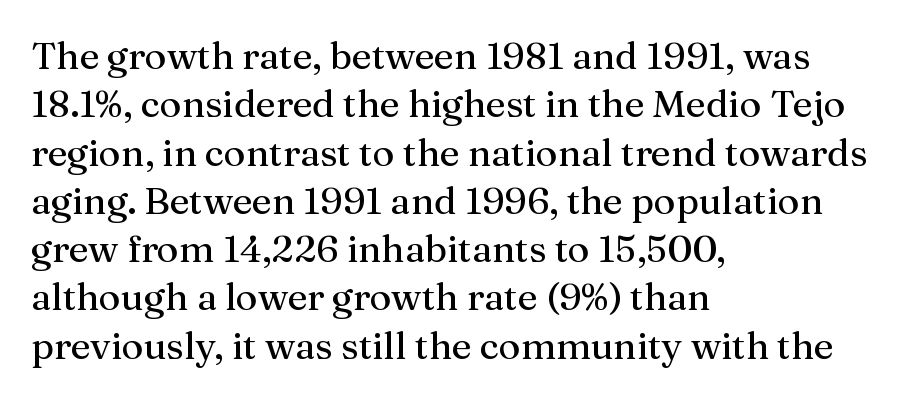
The image shows 38 px regular-weight serif type, upright; set left-aligned, normal line spacing (1.27x), normal letter spacing, not underlined; medium stroke contrast and a medium x-height.
